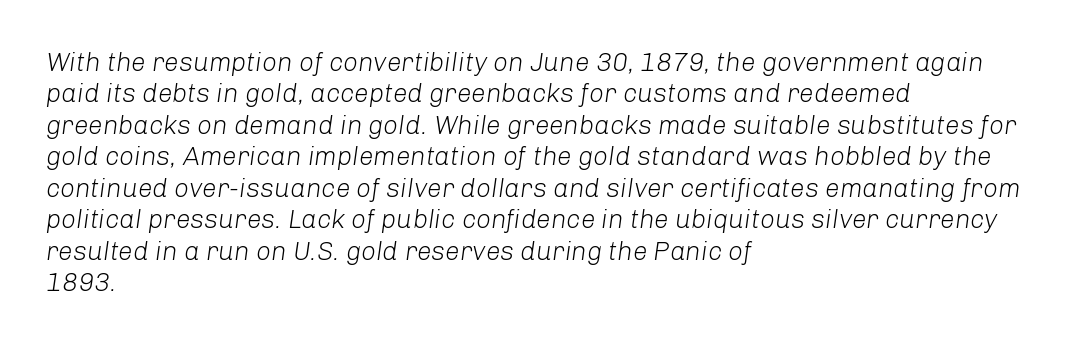
Observe the ordinary spacing: letters are neighbours, not strangers. Slant detected: the letters are inclined. If you drew a ruler down the left edge, every line would touch it. The font sits on the lighter half of the weight spectrum, regular included.
